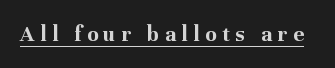
{"italic": "no", "bold": "yes", "underline": "yes", "letter_spacing": "wide", "letter_spacing_em": 0.25, "glyph_px": 23}
